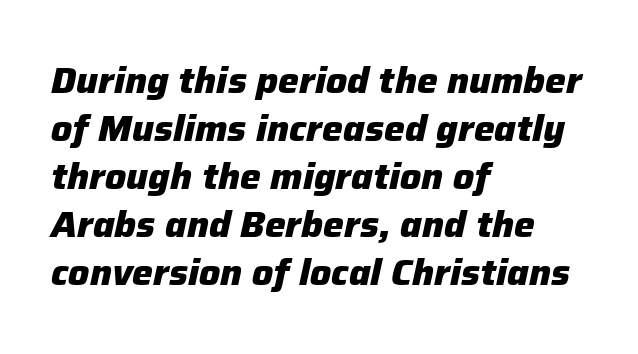
The image shows 37 px heavy type, italic (leaning right); set left-aligned, normal line spacing (1.3x), normal letter spacing, not underlined; low stroke contrast and a medium x-height.
